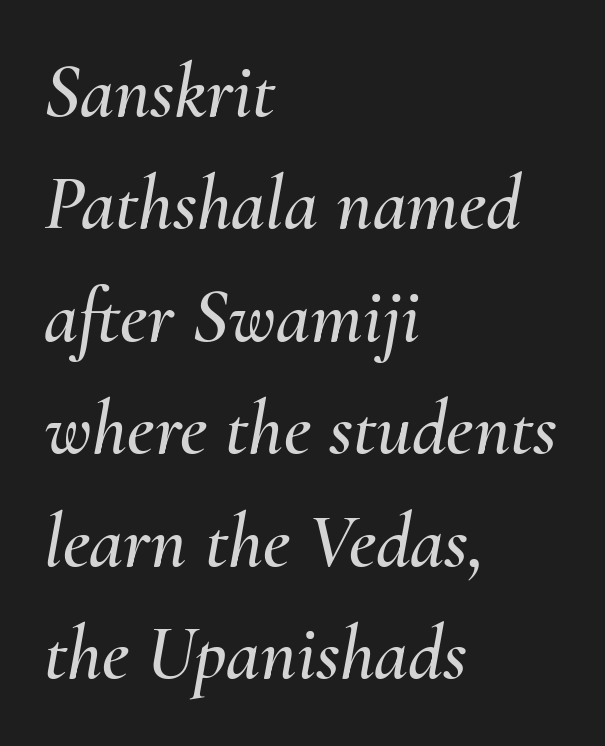
Q: Is the text italic (slanted)? A: Yes, it leans right by about 10 degrees.
Q: Is the text underlined? A: No.
Q: How is the paragraph aligned? A: Left-aligned.
Q: Is the spacing between letters normal or unusually wide? A: Normal.
Q: Is the spacing between lines tight, normal or loose? A: Normal.
Q: Width (condensed, normal, or wide)? A: Normal.
Q: Stroke contrast? A: Medium.
Q: x-height? A: Small.
Q: Monospaced? A: No.
